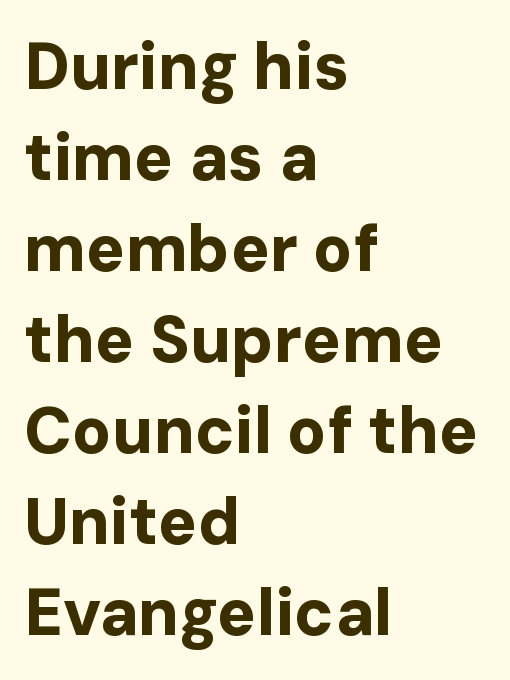
Q: Is the text bold? A: Yes.
Q: Is the text italic (slanted)? A: No, it is upright.
Q: Is the typeface a serif or a sans-serif typeface? A: Sans-serif.
Q: Is the text underlined? A: No.
Q: How is the paragraph aligned? A: Left-aligned.
Q: Is the spacing between letters normal or unusually wide? A: Normal.
Q: Is the spacing between lines tight, normal or loose? A: Normal.
Q: Width (condensed, normal, or wide)? A: Normal.
Q: Stroke contrast? A: Low.
Q: x-height? A: Medium.
Q: Monospaced? A: No.
